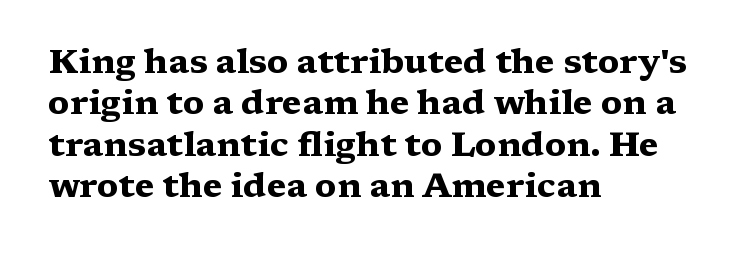
Decoration check: the copy has no underline. Italic: no, the glyphs are upright roman. Standard letterfit; no display-style spreading of the glyphs. Notice how thick the strokes are: this is what a full bold looks like. Alignment: flush left.
